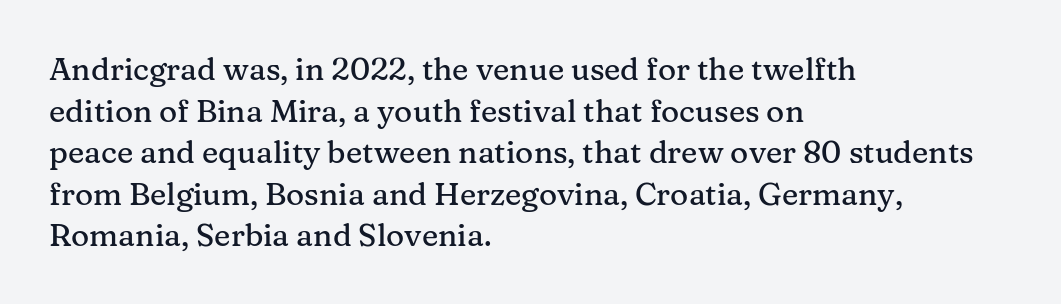
The image shows 31 px serif type, upright; set left-aligned, normal line spacing (1.34x), normal letter spacing, not underlined; medium stroke contrast and a medium x-height.
